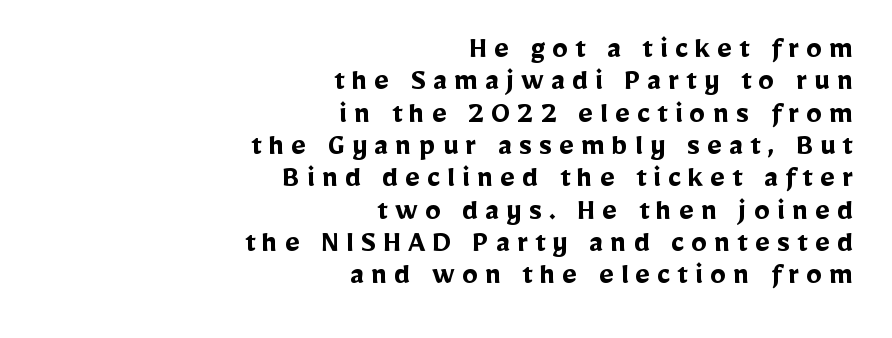
Spacing between characters has been opened up far beyond the box default. The letters advance in unequal steps, a hallmark of proportional type. Pretty heavy lettering here — definitely bold. Alignment: flush right. The type family on display is of the sans-serif kind. A clean baseline with only descenders dipping below it.
